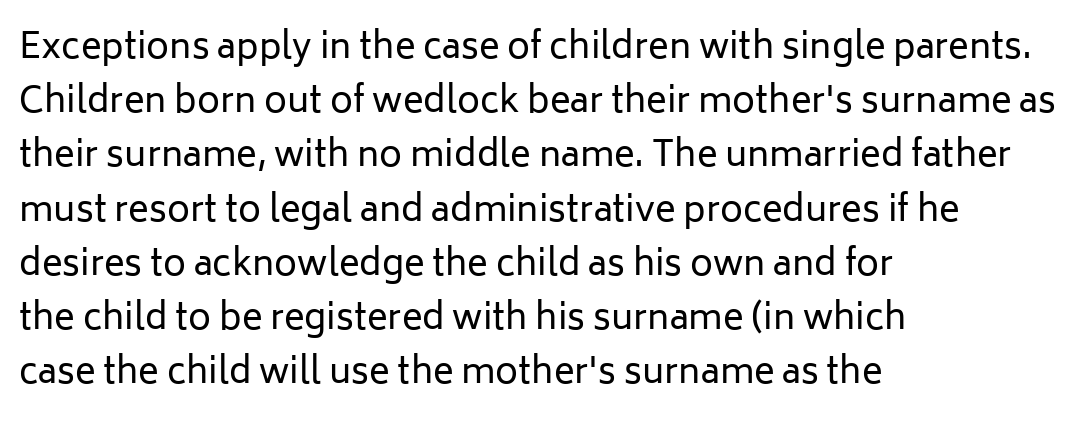
The image shows 35 px regular-weight sans-serif type, upright; set left-aligned, normal line spacing (1.55x), normal letter spacing, not underlined; low stroke contrast and a medium x-height.
